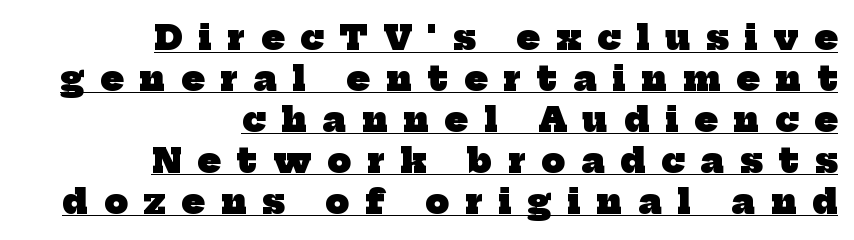
Each line ends at the same right margin while the left side varies. Notice how a bar underscores the lettering throughout. These lines carry a lot of weight — the face is fully bold. Note: serifs present on the glyphs. Varying glyph widths throughout — classic text-font behaviour. Students, note that the glyphs here are deliberately spaced far apart.
